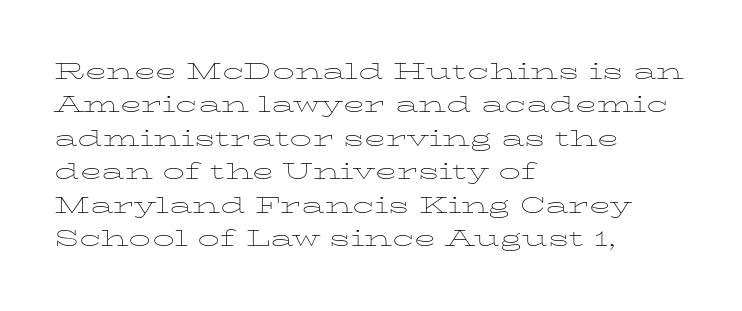
Q: Is the text bold? A: No.
Q: Is the text italic (slanted)? A: No, it is upright.
Q: Is the text underlined? A: No.
Q: How is the paragraph aligned? A: Left-aligned.
Q: Is the spacing between letters normal or unusually wide? A: Normal.
Q: Is the spacing between lines tight, normal or loose? A: Normal.
